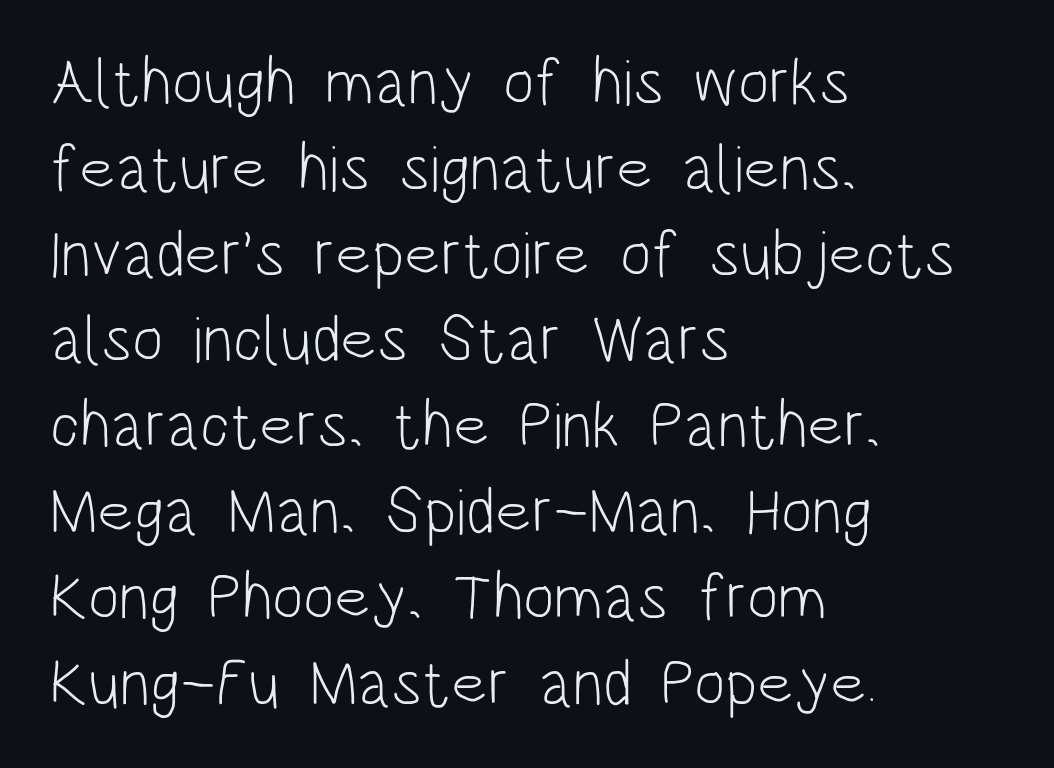
A roman cut, with each character standing at attention. Stem width sits at or under what a default text font uses. The text block is weighted toward the left margin, trailing off unevenly rightward. Classification — sans serif. These lines are rendered in a variable-pitch font. Compared with typical paragraphs, the rows here are spaced about the same.
